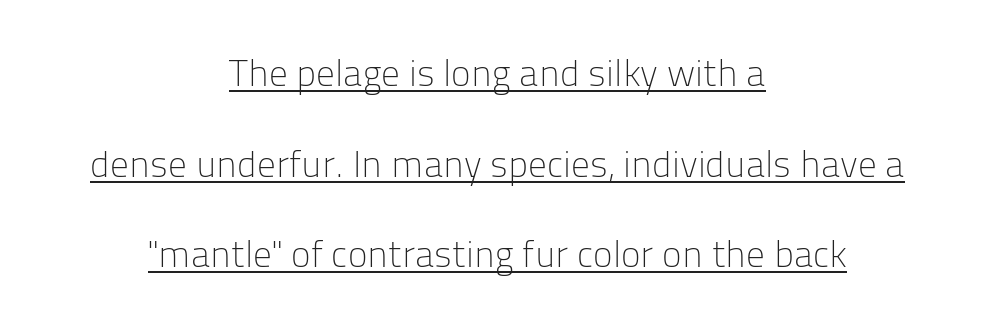
Does the type have serifs? No, each stem ends abruptly. Where is the straight margin? There isn't one; the lines are centered. Line spacing here is loose. Letter spacing: default. In designer terms, the underline attribute is active on this setting.
